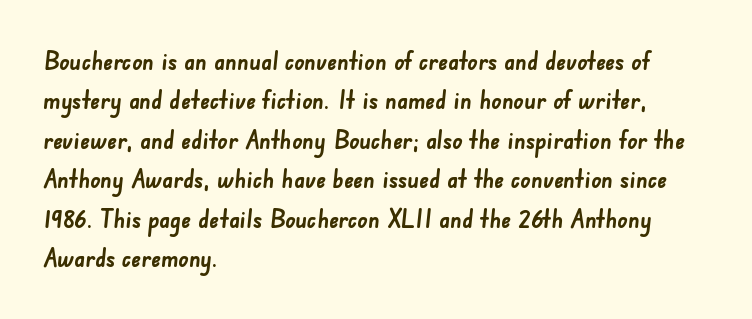
The letterforms sit shoulder to shoulder at normal distance. These words are printed bold, with thick strokes throughout. This sample is left-justified, so line endings fall wherever the words run out. Leading matches the norm, producing a regular column.
